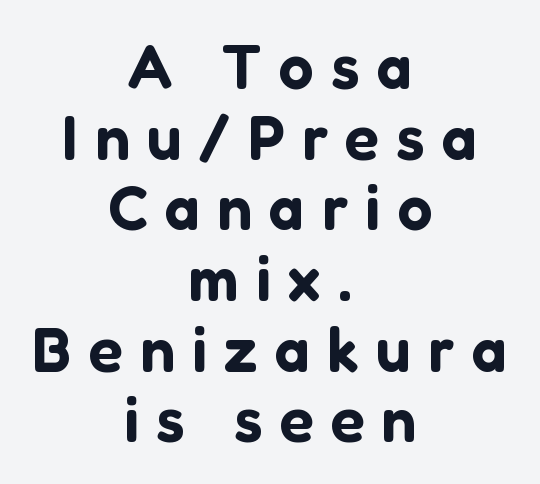
The image shows 62 px sans-serif type, upright; set centered, tight line spacing (1.14x), unusually wide letter spacing (+0.28 em), not underlined; low stroke contrast and a medium x-height.
